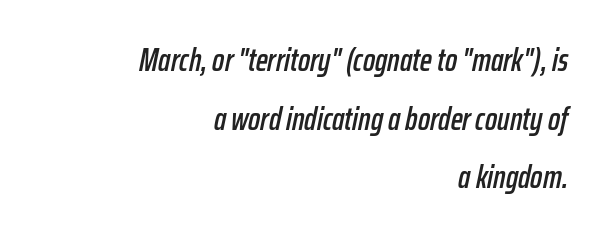
Q: Is the text italic (slanted)? A: Yes, it leans right by about 12 degrees.
Q: Is the text underlined? A: No.
Q: How is the paragraph aligned? A: Right-aligned.
Q: Is the spacing between letters normal or unusually wide? A: Normal.
Q: Width (condensed, normal, or wide)? A: Condensed.
Q: Stroke contrast? A: Low.
Q: x-height? A: Medium.
Q: Monospaced? A: No.
